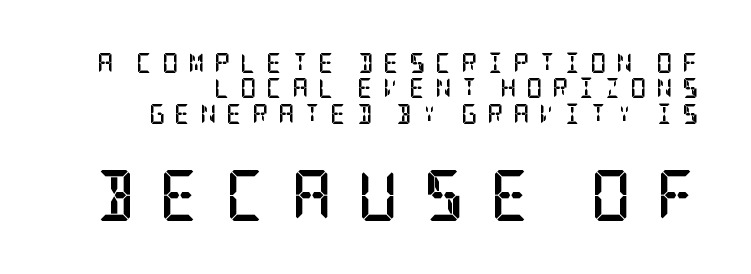
The baseline area is clear. Successive baselines arrive at the customary interval. The designer went with a serif here, giving each stem small feet. Unlike italic type, these characters show no tilt at all.
